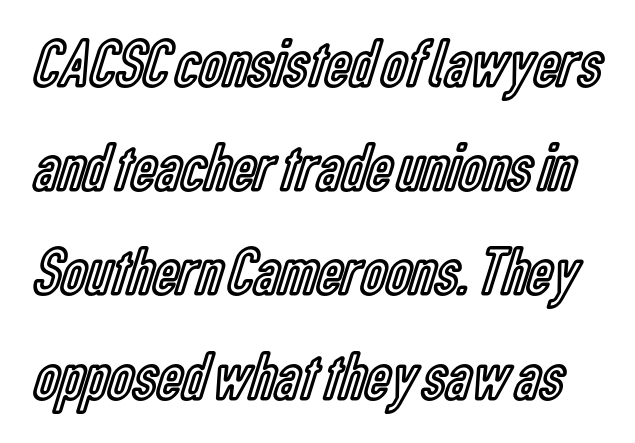
{"width": "condensed", "x_height": "medium", "monospaced": "no", "underline": "no", "line_spacing": "normal", "line_spacing_ratio": 1.51, "letter_spacing": "normal", "letter_spacing_em": 0.0, "glyph_px": 69}
